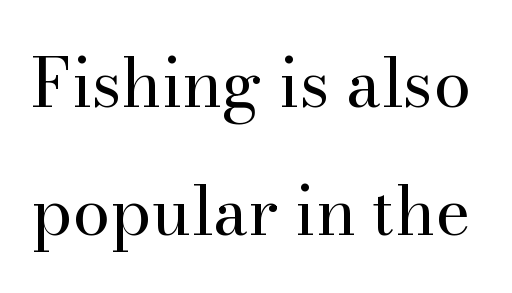
{"serif": "yes", "italic": "no", "bold": "no", "weight": "regular", "width": "normal", "stroke_contrast": "high", "x_height": "small", "monospaced": "no", "underline": "no", "line_spacing": "loose", "line_spacing_ratio": 1.91, "letter_spacing": "normal", "letter_spacing_em": 0.0, "glyph_px": 67}
